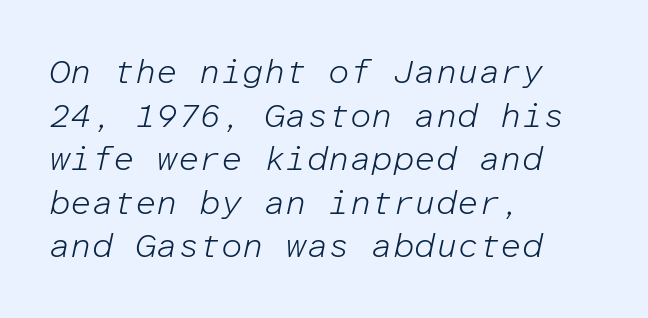
Q: Is the text bold? A: No.
Q: Is the text italic (slanted)? A: Yes, it leans right by about 12 degrees.
Q: Is the text underlined? A: No.
Q: How is the paragraph aligned? A: Left-aligned.
Q: Is the spacing between letters normal or unusually wide? A: Normal.
Q: Is the spacing between lines tight, normal or loose? A: Normal.
Q: Width (condensed, normal, or wide)? A: Normal.
Q: Stroke contrast? A: Low.
Q: x-height? A: Medium.
Q: Monospaced? A: Yes.
